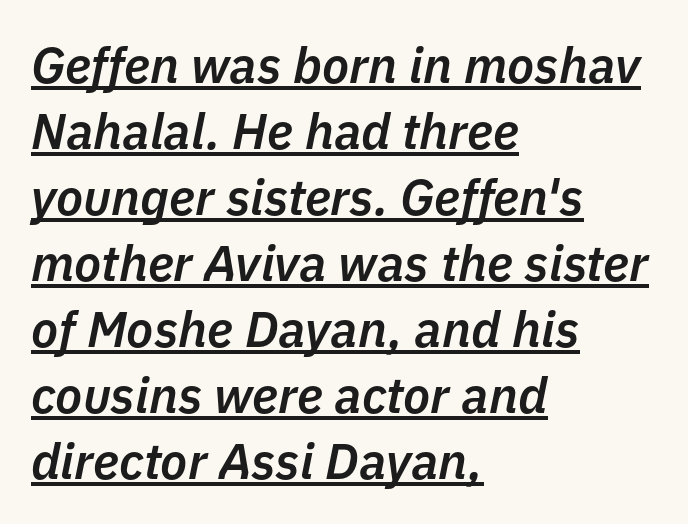
Slanted lettering throughout. The face used here is proportionally spaced, like ordinary book or web type. Spacing between characters is what you'd get straight out of the box. The words here are underlined. These lines are set flush left with a ragged right edge.
